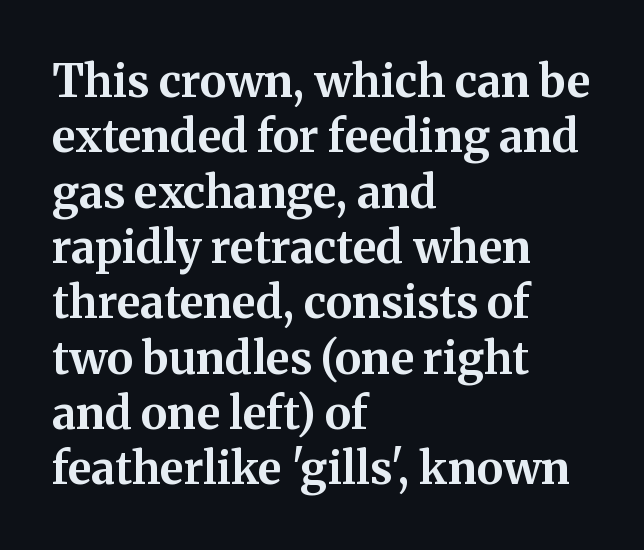
The image shows 45 px bold serif type, upright; set left-aligned, line spacing 1.23x, normal letter spacing, not underlined; medium stroke contrast and a medium x-height.
